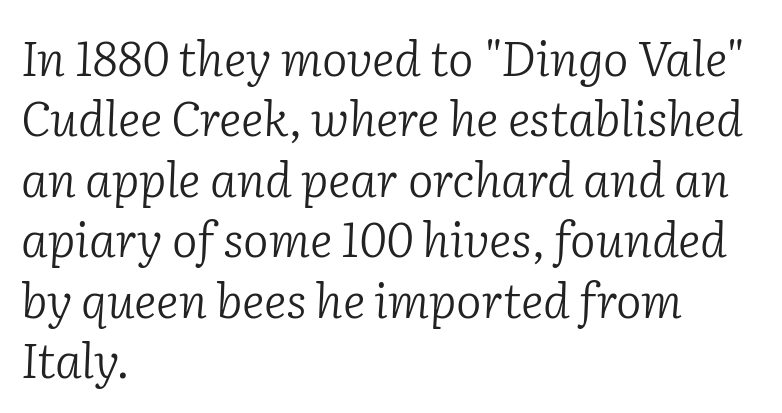
Q: Is the text bold? A: No.
Q: Is the text italic (slanted)? A: Yes, it leans right by about 2 degrees.
Q: Is the typeface a serif or a sans-serif typeface? A: Serif.
Q: Is the text underlined? A: No.
Q: How is the paragraph aligned? A: Left-aligned.
Q: Is the spacing between letters normal or unusually wide? A: Normal.
Q: Is the spacing between lines tight, normal or loose? A: Normal.
Q: Width (condensed, normal, or wide)? A: Normal.
Q: Stroke contrast? A: Low.
Q: x-height? A: Medium.
Q: Monospaced? A: No.
